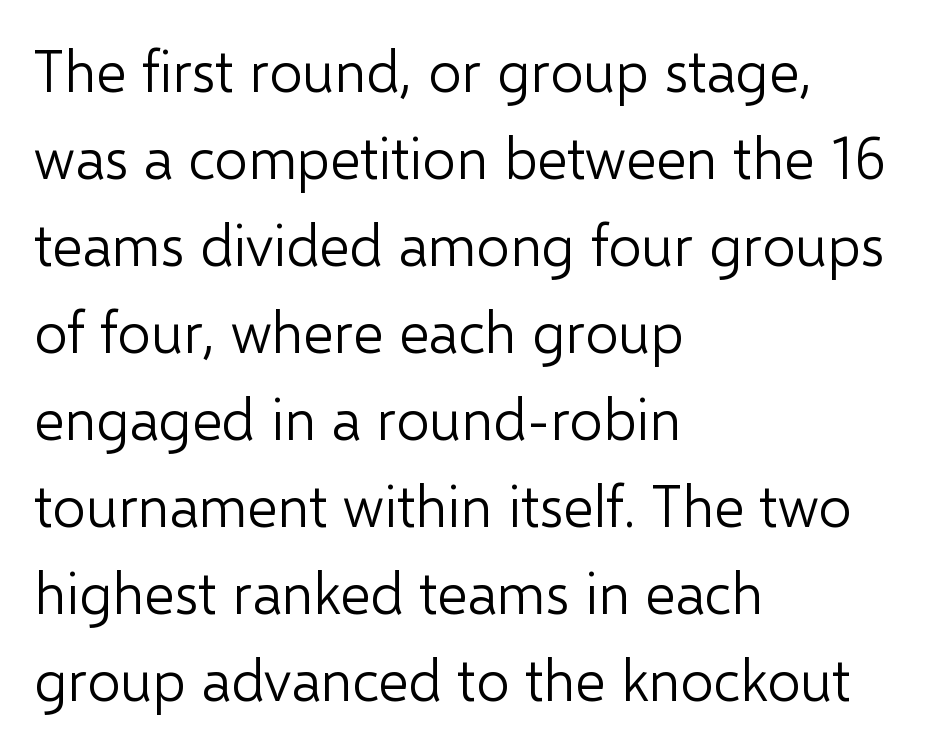
Q: Is the text bold? A: No.
Q: Is the text italic (slanted)? A: No, it is upright.
Q: Is the typeface a serif or a sans-serif typeface? A: Sans-serif.
Q: Is the text underlined? A: No.
Q: How is the paragraph aligned? A: Left-aligned.
Q: Is the spacing between letters normal or unusually wide? A: Normal.
Q: Is the spacing between lines tight, normal or loose? A: Normal.
Q: Width (condensed, normal, or wide)? A: Normal.
Q: Stroke contrast? A: Low.
Q: x-height? A: Medium.
Q: Monospaced? A: No.
